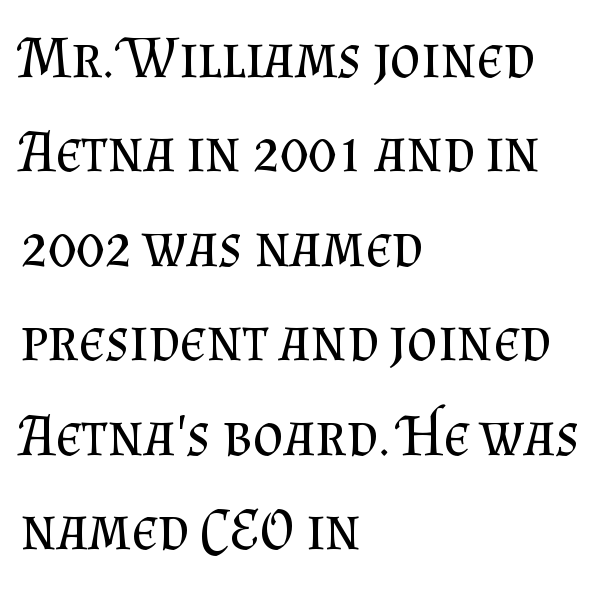
Q: Is the text bold? A: No.
Q: Is the text italic (slanted)? A: No, it is upright.
Q: Is the typeface a serif or a sans-serif typeface? A: Serif.
Q: Is the text underlined? A: No.
Q: How is the paragraph aligned? A: Left-aligned.
Q: Is the spacing between letters normal or unusually wide? A: Normal.
Q: Is the spacing between lines tight, normal or loose? A: Normal.
Q: Width (condensed, normal, or wide)? A: Normal.
Q: Stroke contrast? A: Medium.
Q: x-height? A: Small.
Q: Monospaced? A: No.
